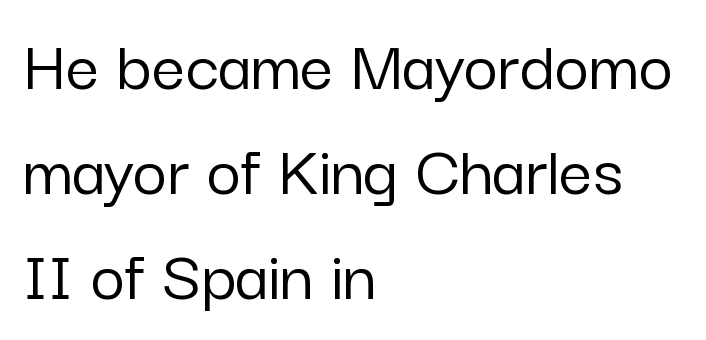
{"serif": "no", "italic": "no", "width": "normal", "stroke_contrast": "low", "x_height": "medium", "monospaced": "no", "underline": "no", "align": "left", "line_spacing": "normal", "line_spacing_ratio": 1.42, "letter_spacing": "normal", "letter_spacing_em": 0.0, "glyph_px": 74}
